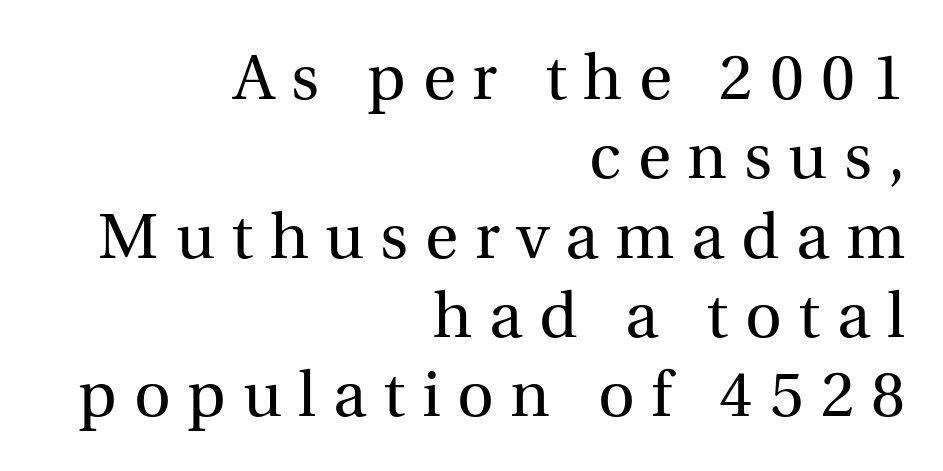
The image shows 64 px regular-weight serif type, upright; set right-aligned, line spacing 1.24x, unusually wide letter spacing (+0.26 em), not underlined; a medium x-height.
